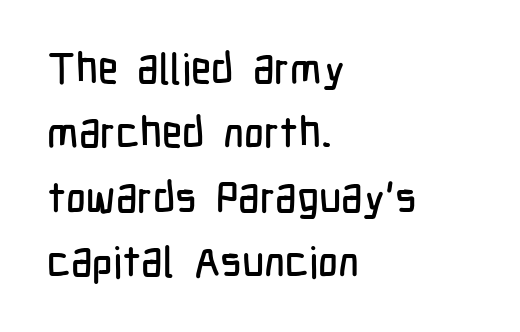
Q: Is the text italic (slanted)? A: No, it is upright.
Q: Is the typeface a serif or a sans-serif typeface? A: Sans-serif.
Q: Is the text underlined? A: No.
Q: How is the paragraph aligned? A: Left-aligned.
Q: Is the spacing between letters normal or unusually wide? A: Normal.
Q: Is the spacing between lines tight, normal or loose? A: Normal.
Q: Width (condensed, normal, or wide)? A: Condensed.
Q: Stroke contrast? A: Low.
Q: x-height? A: Medium.
Q: Monospaced? A: No.
